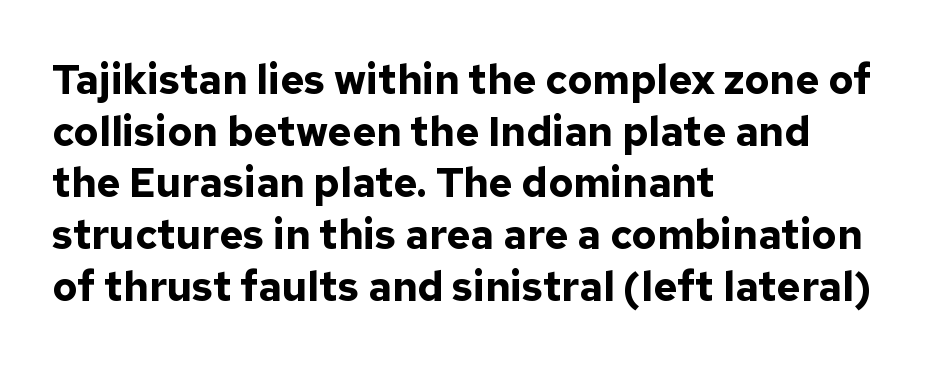
In terms of posture, this sample is upright. Plain, unruled lines of type. Nope, no serifs anywhere on these letters. Where is the straight margin? On the left. The face used here is proportionally spaced, like ordinary book or web type. Standard letterfit; no display-style spreading of the glyphs.
